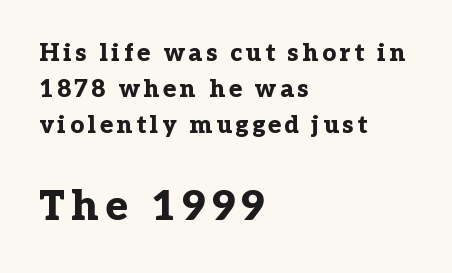
The image shows 42 px bold serif type, upright; set left-aligned, normal line spacing (1.51x), not underlined; the second (bottom) block is 1.75x larger; low stroke contrast and a medium x-height.
